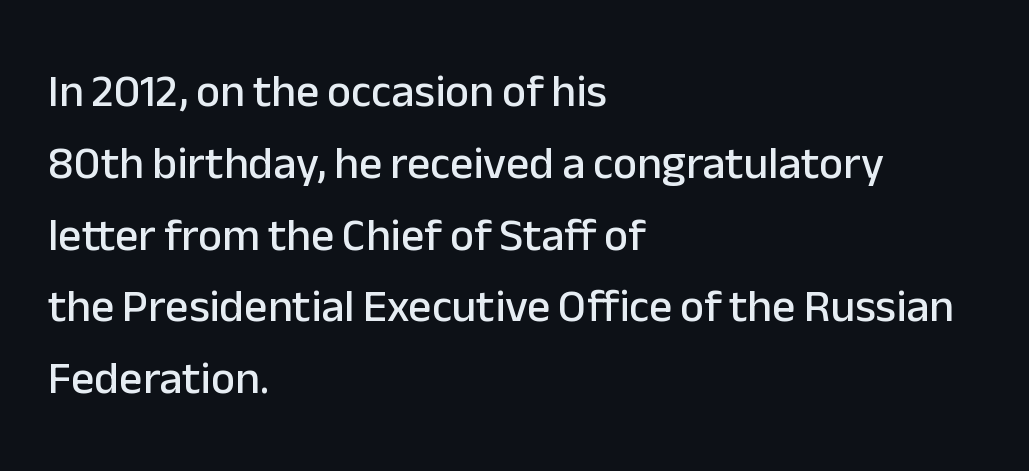
Q: Is the text italic (slanted)? A: No, it is upright.
Q: Is the typeface a serif or a sans-serif typeface? A: Sans-serif.
Q: Is the text underlined? A: No.
Q: How is the paragraph aligned? A: Left-aligned.
Q: Is the spacing between letters normal or unusually wide? A: Normal.
Q: Is the spacing between lines tight, normal or loose? A: Normal.
Q: Width (condensed, normal, or wide)? A: Normal.
Q: Stroke contrast? A: Low.
Q: x-height? A: Medium.
Q: Monospaced? A: No.
